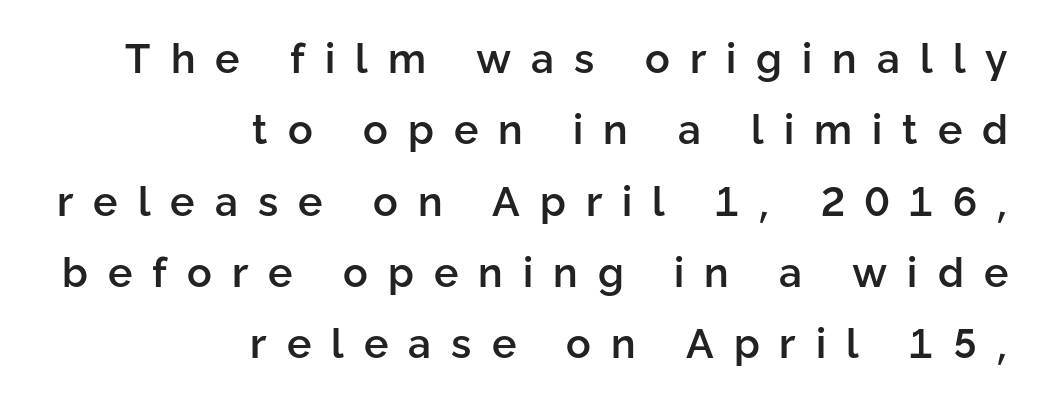
Q: Is the text bold? A: Semi-bold.
Q: Is the text italic (slanted)? A: No, it is upright.
Q: Is the typeface a serif or a sans-serif typeface? A: Sans-serif.
Q: Is the text underlined? A: No.
Q: How is the paragraph aligned? A: Right-aligned.
Q: Is the spacing between letters normal or unusually wide? A: Unusually wide.
Q: Width (condensed, normal, or wide)? A: Normal.
Q: Stroke contrast? A: Low.
Q: x-height? A: Medium.
Q: Monospaced? A: No.
